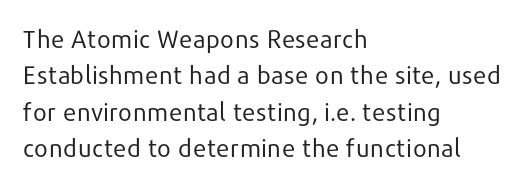
{"italic": "no", "bold": "no", "underline": "no", "align": "left", "line_spacing": "normal", "line_spacing_ratio": 1.46, "letter_spacing": "normal", "letter_spacing_em": 0.0, "glyph_px": 25}
